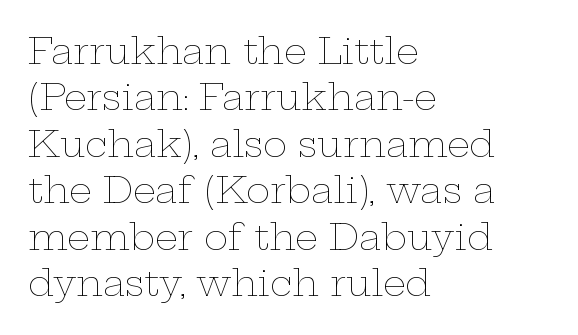
The image shows 36 px thin, wide type, upright; set left-aligned, normal line spacing (1.29x), normal letter spacing, not underlined; low stroke contrast and a medium x-height.
